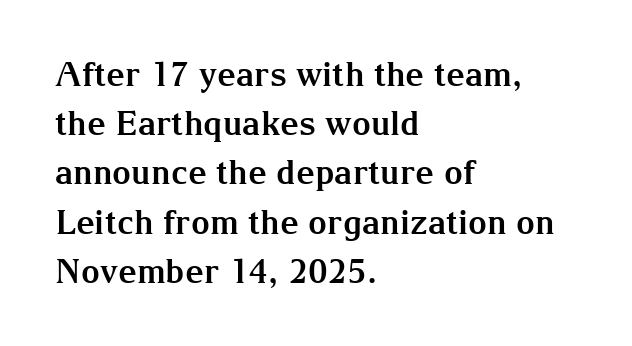
Q: Is the text bold? A: Yes.
Q: Is the text italic (slanted)? A: No, it is upright.
Q: Is the typeface a serif or a sans-serif typeface? A: Serif.
Q: Is the text underlined? A: No.
Q: How is the paragraph aligned? A: Left-aligned.
Q: Is the spacing between letters normal or unusually wide? A: Normal.
Q: Is the spacing between lines tight, normal or loose? A: Normal.
Q: Width (condensed, normal, or wide)? A: Normal.
Q: Stroke contrast? A: Medium.
Q: x-height? A: Medium.
Q: Monospaced? A: No.
